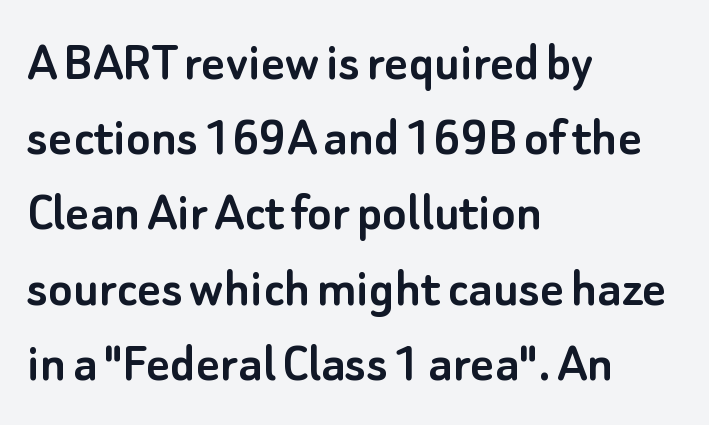
{"serif": "no", "italic": "no", "width": "normal", "stroke_contrast": "low", "x_height": "small", "monospaced": "no", "underline": "no", "align": "left", "line_spacing": "normal", "line_spacing_ratio": 1.32, "letter_spacing": "normal", "letter_spacing_em": 0.0, "glyph_px": 57}
